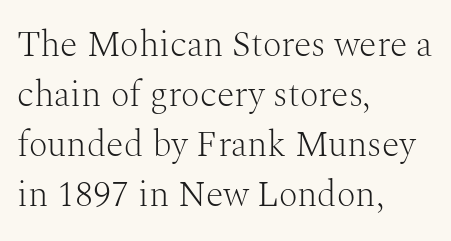
Horizontal alignment here is leftward, the default for most running prose. The string is rendered with underlining switched off. The text was rendered using a seriffed face with decorative stroke endings. Character widths vary here, with narrow letters taking less room than wide ones. The rendering keeps characters at their native spacing.
